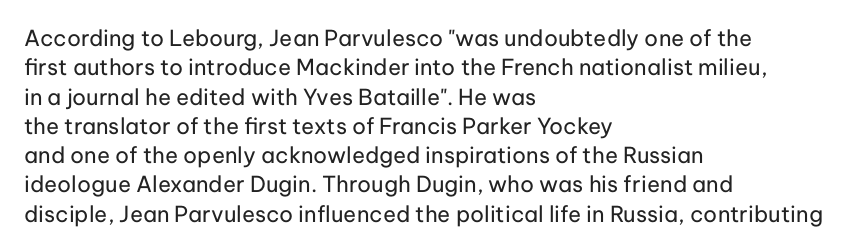
Caption: face not bold, strokes unweighted. Whoever set this chose a conventional vertical rhythm. This sample uses plain, unmodified letter spacing. The lettering stays uniformly vertical, giving the passage a roman look. Rule under the text: the space is simply empty.
